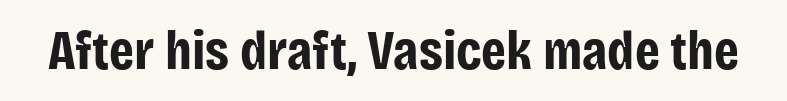
The image shows 56 px bold, condensed sans-serif type, upright; set normal letter spacing, not underlined; low stroke contrast and a large x-height.
